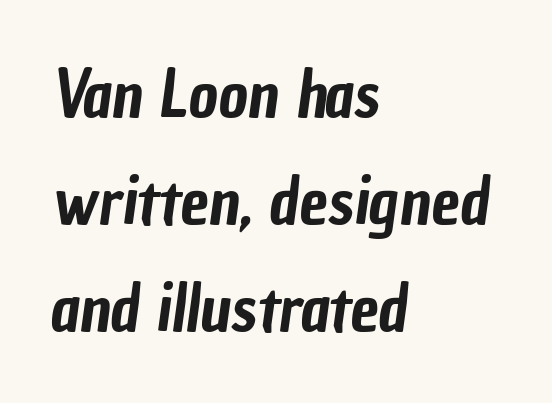
Q: Is the typeface a serif or a sans-serif typeface? A: Sans-serif.
Q: Is the text underlined? A: No.
Q: How is the paragraph aligned? A: Left-aligned.
Q: Is the spacing between letters normal or unusually wide? A: Normal.
Q: Is the spacing between lines tight, normal or loose? A: Normal.
Q: Width (condensed, normal, or wide)? A: Condensed.
Q: Stroke contrast? A: Low.
Q: x-height? A: Medium.
Q: Monospaced? A: No.
